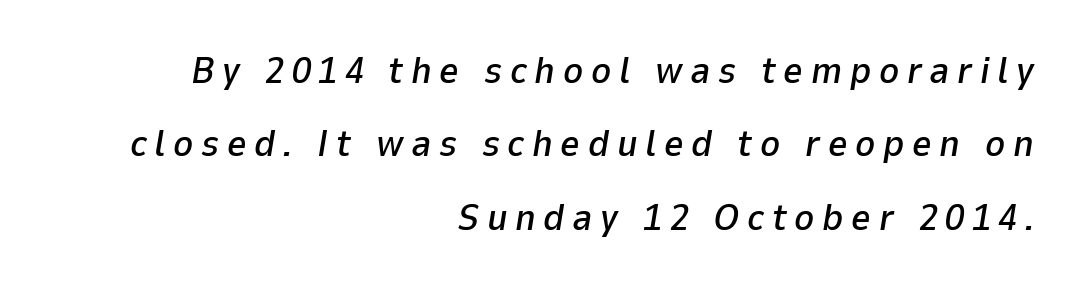
Inter-character spacing is expanded well beyond the font's built-in metrics. Slanted lettering throughout. The paragraph shown leans on its right margin. A typesetter would call this proportional, since set widths differ per character. Descenders are the only things crossing below the line.
